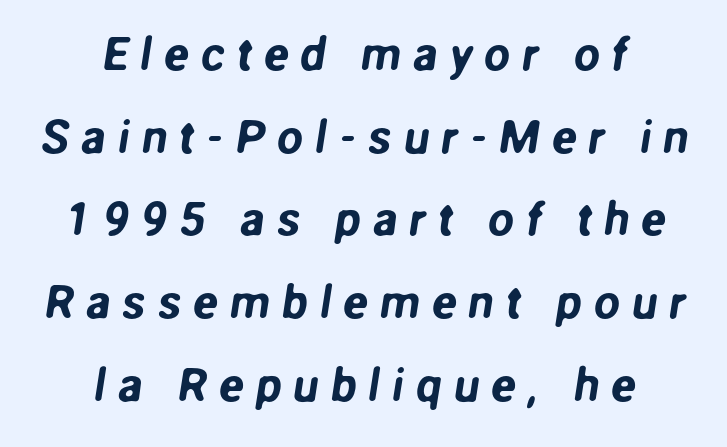
Q: Is the typeface a serif or a sans-serif typeface? A: Sans-serif.
Q: Is the text underlined? A: No.
Q: How is the paragraph aligned? A: Centered.
Q: Is the spacing between letters normal or unusually wide? A: Unusually wide.
Q: Width (condensed, normal, or wide)? A: Normal.
Q: Stroke contrast? A: Low.
Q: x-height? A: Medium.
Q: Monospaced? A: No.
